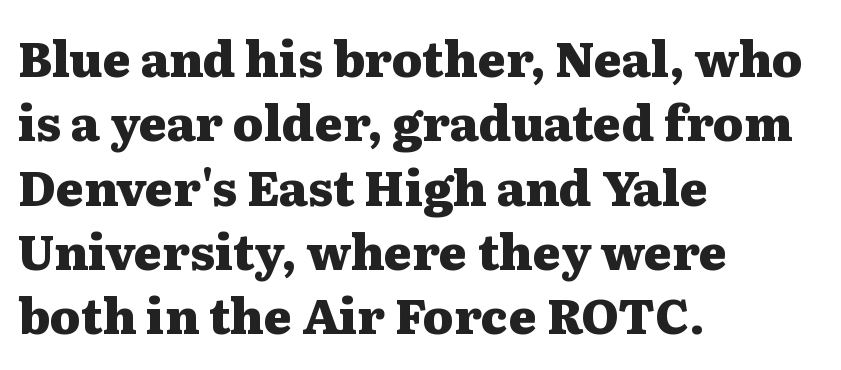
The image shows 48 px heavy, wide serif type, upright; set left-aligned, normal line spacing (1.34x), normal letter spacing, not underlined; medium stroke contrast and a medium x-height.
